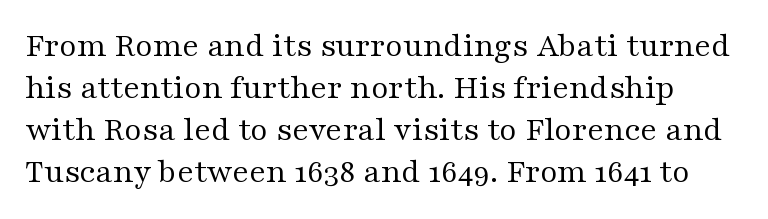
{"serif": "yes", "italic": "no", "bold": "no", "weight": "regular", "width": "wide", "stroke_contrast": "medium", "x_height": "medium", "monospaced": "no", "underline": "no", "line_spacing_ratio": 1.24, "letter_spacing": "normal", "letter_spacing_em": 0.0, "glyph_px": 34}
